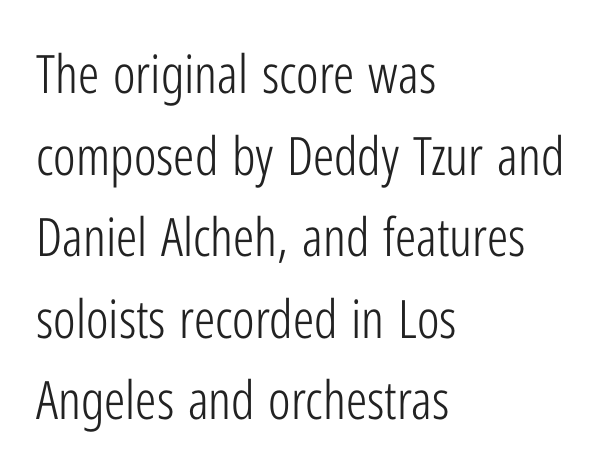
The image shows 53 px light, condensed sans-serif type, upright; set left-aligned, normal line spacing (1.54x), normal letter spacing, not underlined; low stroke contrast and a medium x-height.
